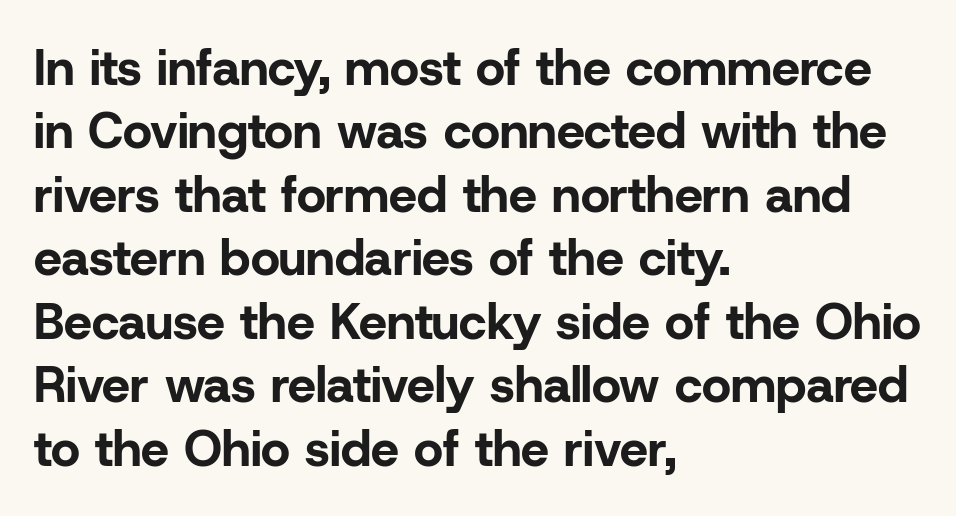
Q: Is the text bold? A: Yes.
Q: Is the text italic (slanted)? A: No, it is upright.
Q: Is the typeface a serif or a sans-serif typeface? A: Sans-serif.
Q: Is the text underlined? A: No.
Q: How is the paragraph aligned? A: Left-aligned.
Q: Is the spacing between letters normal or unusually wide? A: Normal.
Q: Is the spacing between lines tight, normal or loose? A: Normal.
Q: Width (condensed, normal, or wide)? A: Normal.
Q: Stroke contrast? A: Low.
Q: x-height? A: Medium.
Q: Monospaced? A: No.
